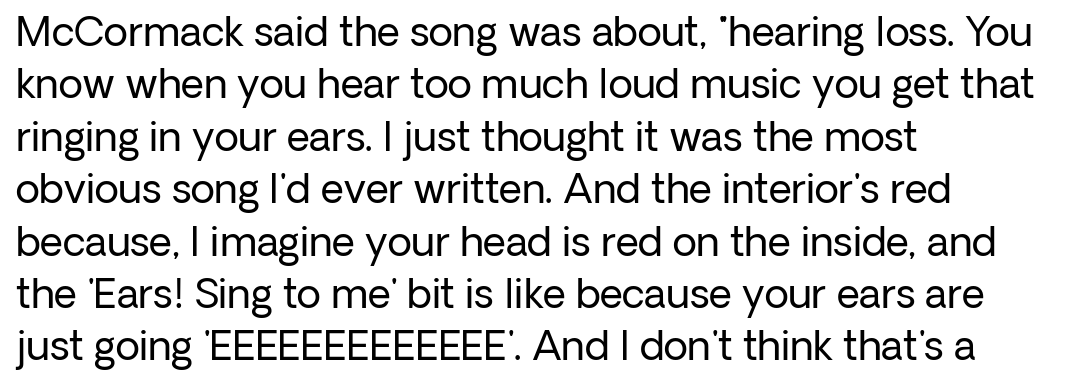
The image shows 40 px regular-weight sans-serif type, upright; set left-aligned, normal line spacing (1.31x), normal letter spacing, not underlined; low stroke contrast and a medium x-height.
